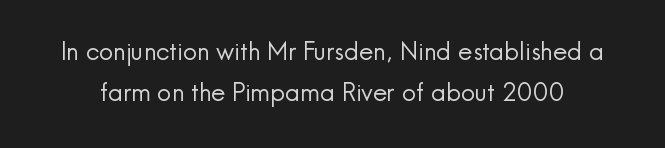
The space between consecutive lines is moderate. This rendering features lettering with no underline. The weight would be labelled regular, book, light, or lighter still. Glyph-to-glyph distance matches everyday printed text. Every character sits straight up, as roman type does.
